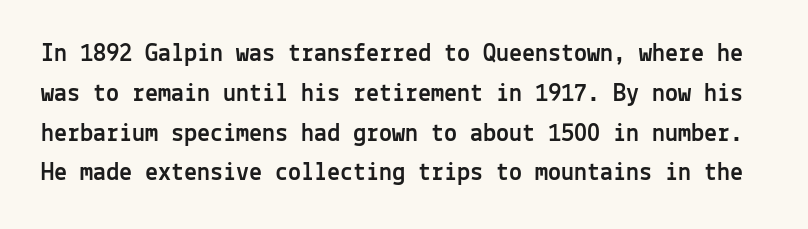
Q: Is the text italic (slanted)? A: No, it is upright.
Q: Is the text underlined? A: No.
Q: Is the spacing between letters normal or unusually wide? A: Normal.
Q: Is the spacing between lines tight, normal or loose? A: Normal.
